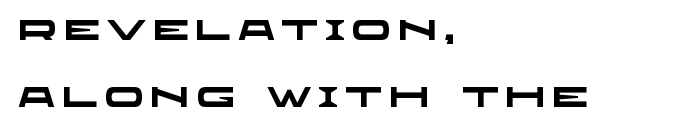
Q: Is the text bold? A: Yes.
Q: Is the typeface a serif or a sans-serif typeface? A: Sans-serif.
Q: Is the text underlined? A: No.
Q: How is the paragraph aligned? A: Left-aligned.
Q: Is the spacing between letters normal or unusually wide? A: Unusually wide.
Q: Is the spacing between lines tight, normal or loose? A: Loose.
Q: Width (condensed, normal, or wide)? A: Wide.
Q: Stroke contrast? A: Low.
Q: x-height? A: Large.
Q: Monospaced? A: No.
